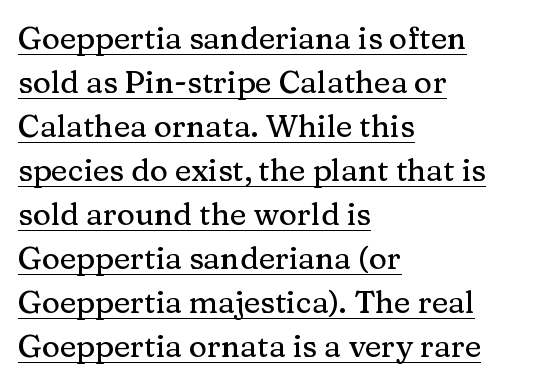
Notice how the stems are strictly vertical — no italics here. Classification — serif. The words here are underlined. A typesetter would call this zero additional tracking. Is this a fixed-width face? No — the glyphs have proportional, varying widths. Leading: standard.
